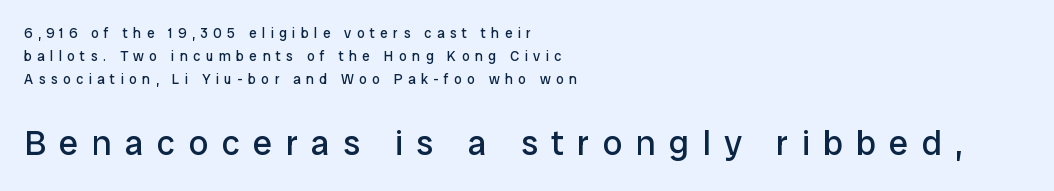
{"serif": "no", "italic": "no", "bold": "no", "weight": "regular", "width": "normal", "stroke_contrast": "low", "x_height": "medium", "monospaced": "no", "underline": "no", "align": "left", "line_spacing": "normal", "line_spacing_ratio": 1.63, "letter_spacing": "wide", "letter_spacing_em": 0.38, "larger_block": "second", "size_ratio": 2.5, "glyph_px": 35}
